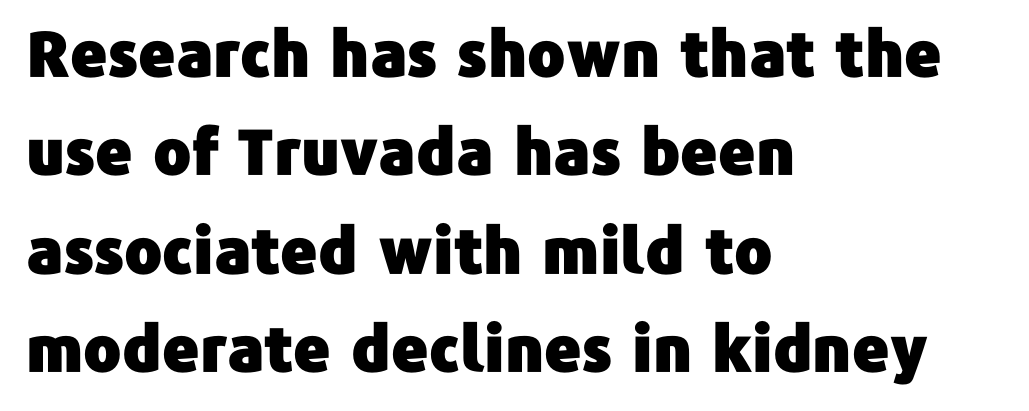
{"serif": "no", "italic": "no", "width": "normal", "stroke_contrast": "low", "x_height": "medium", "monospaced": "no", "underline": "no", "align": "left", "line_spacing": "normal", "line_spacing_ratio": 1.56, "letter_spacing": "normal", "letter_spacing_em": 0.0, "glyph_px": 63}
